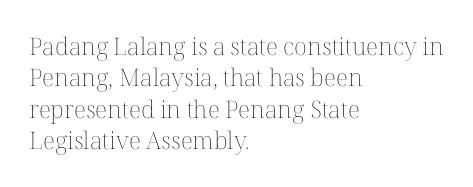
The image shows 24 px text type, upright; set left-aligned, normal line spacing (1.31x), normal letter spacing, not underlined.
